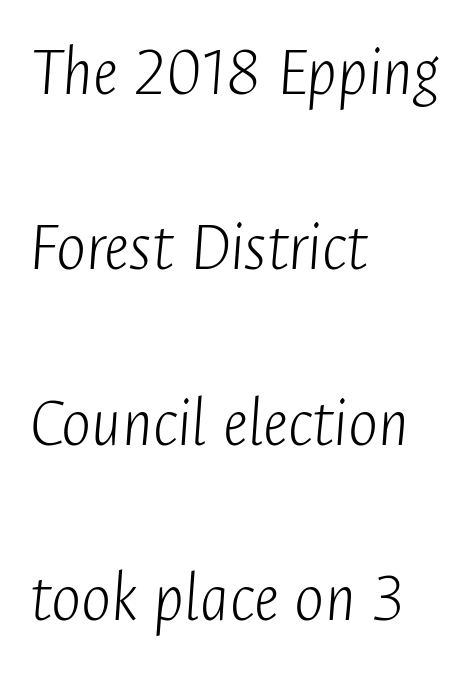
Q: Is the text bold? A: No.
Q: Is the text italic (slanted)? A: Yes, it leans right by about 4 degrees.
Q: Is the text underlined? A: No.
Q: How is the paragraph aligned? A: Left-aligned.
Q: Is the spacing between letters normal or unusually wide? A: Normal.
Q: Is the spacing between lines tight, normal or loose? A: Loose.
Q: Width (condensed, normal, or wide)? A: Condensed.
Q: Stroke contrast? A: Low.
Q: x-height? A: Medium.
Q: Monospaced? A: No.
